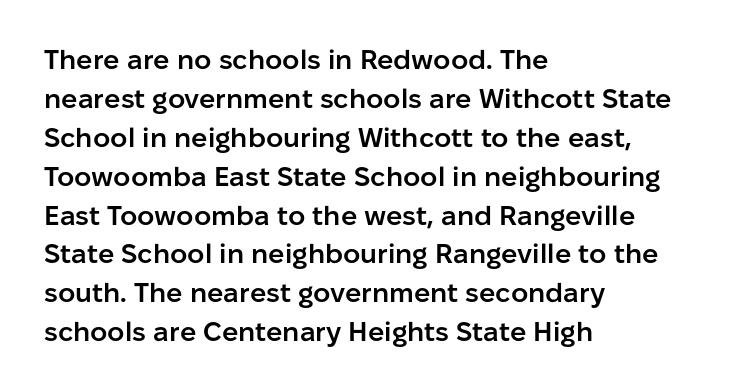
{"italic": "no", "bold": "semi", "underline": "no", "align": "left", "line_spacing": "normal", "line_spacing_ratio": 1.44, "letter_spacing": "normal", "letter_spacing_em": 0.0, "glyph_px": 27}
